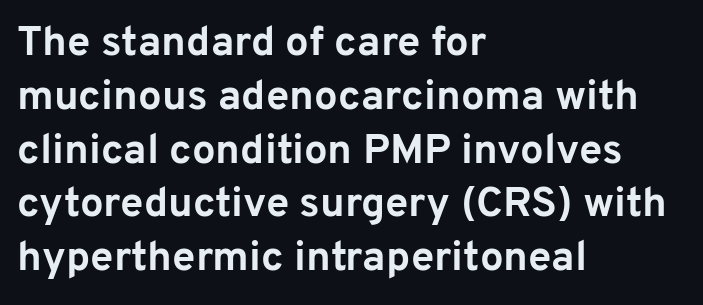
Here the glyphs are tracked normally, forming tight word shapes. The face used here is a sans, in the tradition of grotesques and geometrics. Proportional: the letters do not fall into vertical columns. This rendering uses left alignment, leaving the right contour irregular.
